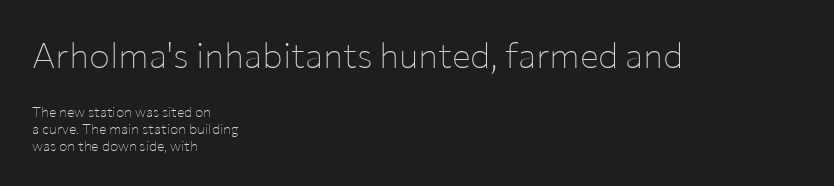
{"serif": "no", "italic": "no", "bold": "no", "weight": "thin", "width": "normal", "stroke_contrast": "low", "x_height": "medium", "monospaced": "no", "underline": "no", "align": "left", "line_spacing_ratio": 1.2, "letter_spacing": "normal", "letter_spacing_em": 0.0, "larger_block": "first", "size_ratio": 2.5, "glyph_px": 35}
